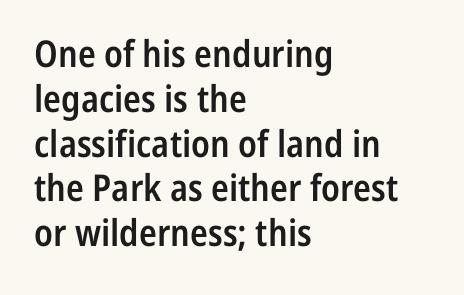
Nope, no serifs anywhere on these letters. This is moderately heavy type, rendered in semibold. Glance below the letters and you will spot only blank space. Here the designer chose a conventional face with non-uniform glyph widths. The letterforms sit shoulder to shoulder at normal distance.
